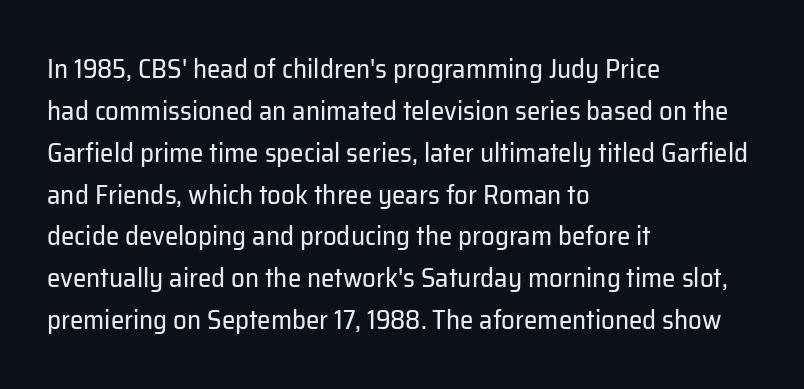
The image shows 27 px text type, upright; set left-aligned, normal line spacing (1.55x), normal letter spacing, not underlined.
